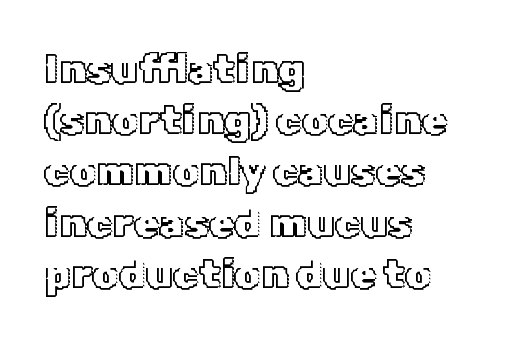
The lines in this sample share a left origin and differ only in where they stop. A roman cut, with each character standing at attention. Is the letter spacing exaggerated? No — it looks like the ordinary default. Successive baselines arrive at the customary interval. A typesetter would call this proportional, since set widths differ per character.
